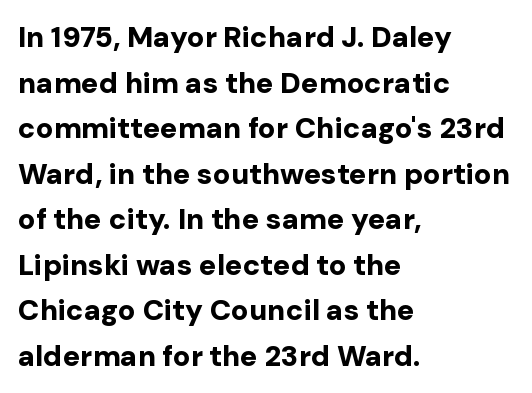
Q: Is the text bold? A: Yes.
Q: Is the text italic (slanted)? A: No, it is upright.
Q: Is the typeface a serif or a sans-serif typeface? A: Sans-serif.
Q: Is the text underlined? A: No.
Q: How is the paragraph aligned? A: Left-aligned.
Q: Is the spacing between letters normal or unusually wide? A: Normal.
Q: Is the spacing between lines tight, normal or loose? A: Normal.
Q: Width (condensed, normal, or wide)? A: Normal.
Q: Stroke contrast? A: Low.
Q: x-height? A: Medium.
Q: Monospaced? A: No.
